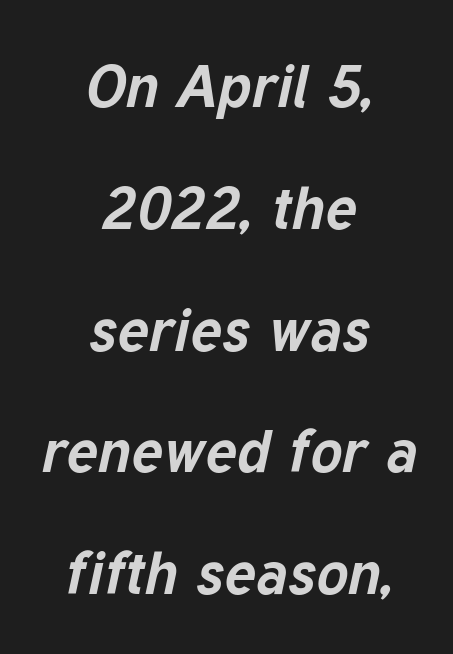
{"italic": "yes", "lean": "right", "slant_degrees": 12, "bold": "yes", "weight": "bold", "width": "normal", "stroke_contrast": "low", "x_height": "medium", "monospaced": "no", "underline": "no", "align": "center", "line_spacing": "loose", "line_spacing_ratio": 2.03, "letter_spacing": "normal", "letter_spacing_em": 0.0, "glyph_px": 60}
